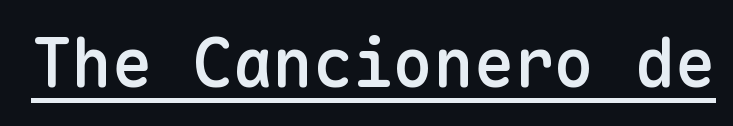
The image shows 67 px semibold sans-serif type, upright, monospaced; set normal letter spacing, underlined; low stroke contrast and a medium x-height.
